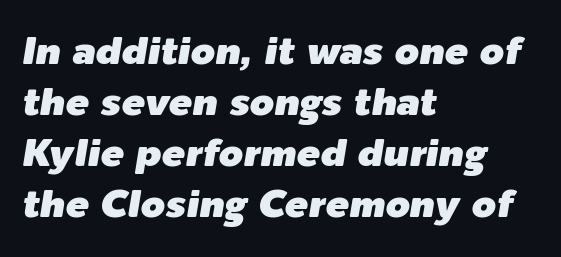
Q: Is the text italic (slanted)? A: Yes, it leans right by about 9 degrees.
Q: Is the text underlined? A: No.
Q: How is the paragraph aligned? A: Left-aligned.
Q: Is the spacing between letters normal or unusually wide? A: Normal.
Q: Is the spacing between lines tight, normal or loose? A: Normal.
Q: Width (condensed, normal, or wide)? A: Normal.
Q: Stroke contrast? A: Low.
Q: x-height? A: Medium.
Q: Monospaced? A: No.
